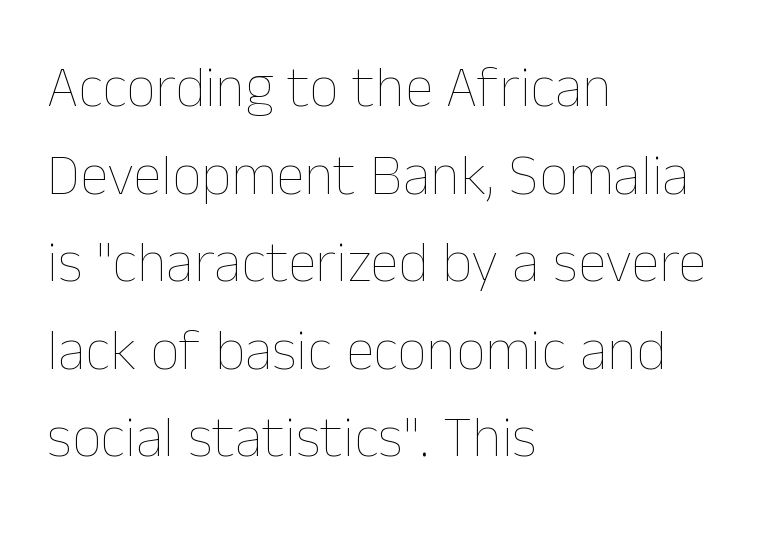
{"italic": "no", "bold": "no", "weight": "thin", "width": "normal", "stroke_contrast": "low", "x_height": "medium", "monospaced": "no", "underline": "no", "align": "left", "line_spacing": "normal", "line_spacing_ratio": 1.51, "letter_spacing": "normal", "letter_spacing_em": 0.0, "glyph_px": 58}
